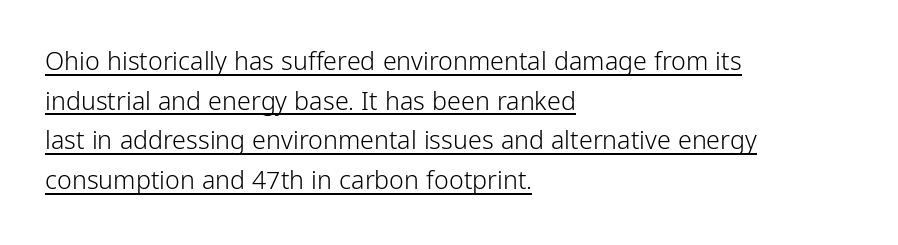
Q: Is the text bold? A: No.
Q: Is the text italic (slanted)? A: No, it is upright.
Q: Is the text underlined? A: Yes.
Q: How is the paragraph aligned? A: Left-aligned.
Q: Is the spacing between letters normal or unusually wide? A: Normal.
Q: Is the spacing between lines tight, normal or loose? A: Normal.
